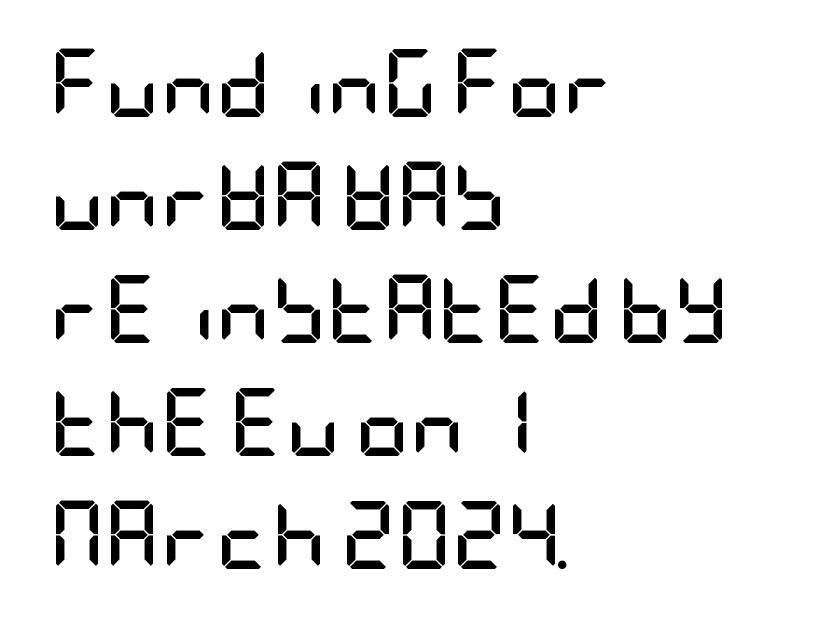
Q: Is the text bold? A: Yes.
Q: Is the text italic (slanted)? A: No, it is upright.
Q: Is the typeface a serif or a sans-serif typeface? A: Sans-serif.
Q: Is the text underlined? A: No.
Q: How is the paragraph aligned? A: Left-aligned.
Q: Is the spacing between letters normal or unusually wide? A: Normal.
Q: Is the spacing between lines tight, normal or loose? A: Normal.
Q: Width (condensed, normal, or wide)? A: Condensed.
Q: Stroke contrast? A: Low.
Q: x-height? A: Large.
